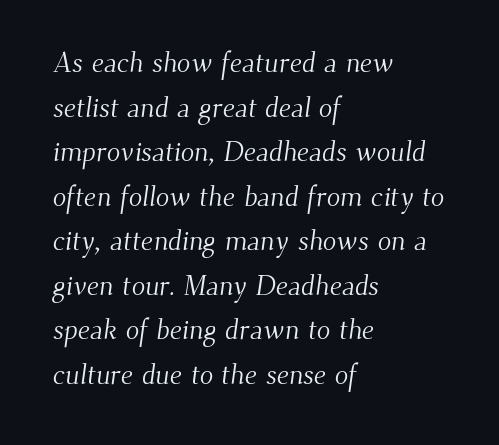
The strokes carry an ordinary text weight at most. The text block is weighted toward the left margin, trailing off unevenly rightward. In terms of letterform style, serifs are clearly present. The tracking reads as untouched default to a designer's eye. The space directly below the letters is spotless.
